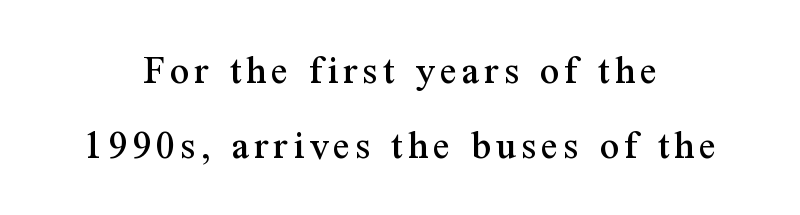
Q: Is the text italic (slanted)? A: No, it is upright.
Q: Is the typeface a serif or a sans-serif typeface? A: Serif.
Q: Is the text underlined? A: No.
Q: How is the paragraph aligned? A: Centered.
Q: Width (condensed, normal, or wide)? A: Normal.
Q: Stroke contrast? A: Medium.
Q: x-height? A: Medium.
Q: Monospaced? A: No.
